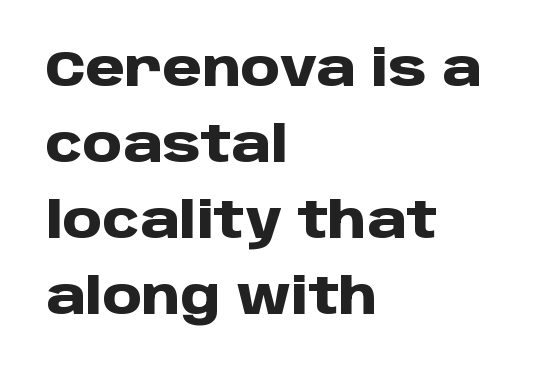
A bare baseline throughout the passage. This block has exactly the height ordinary leading produces. Think of a printed novel: that variable character pitch is what you see here. Typographic density is high because the face is bold. This rendering leaves character spacing at its baseline value. The font family rendered here belongs to the sans-serif group.
